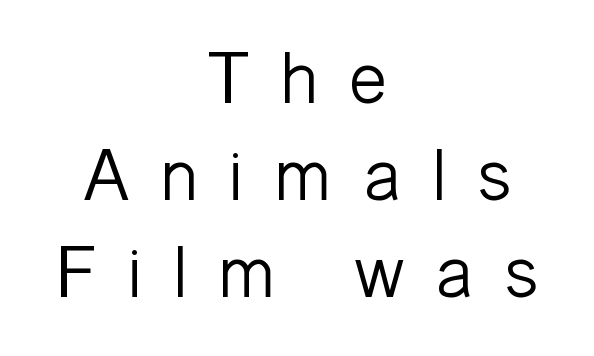
The image shows 73 px light sans-serif type, upright; set centered, normal line spacing (1.33x), unusually wide letter spacing (+0.39 em), not underlined; low stroke contrast and a medium x-height.
